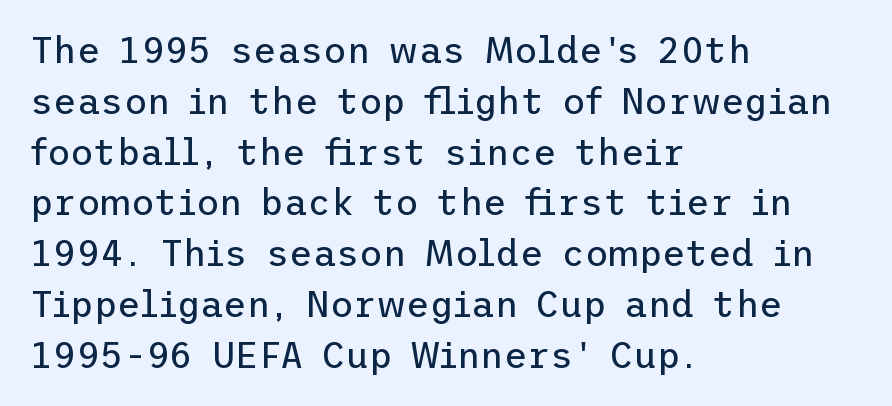
A sans-serif font was chosen for this passage. Is this a heavy cut? Hardly; it is regular or lighter. Posture: straight, roman, zero tilt. The specimen omits any rule beneath the text block's lines.
